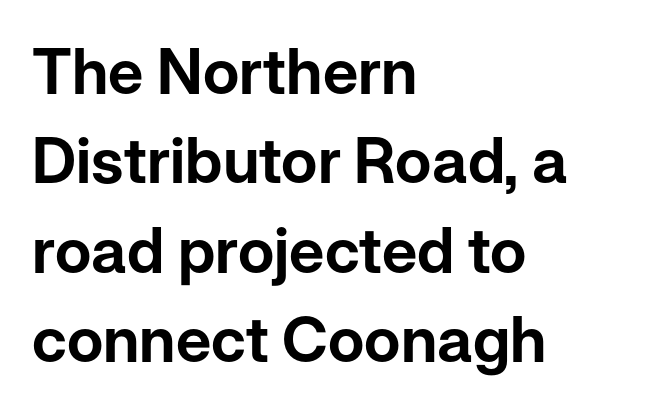
Style check: upright. How would I describe the line gaps? Plain and ordinary. Are there feet on the stems? There aren't — it's a sans. A typesetter would call this zero additional tracking.
